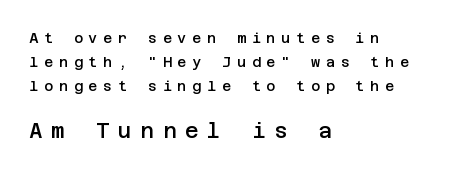
Visually the block forms a straight wall on the left and a jagged coastline on the right. Inter-character spacing is expanded well beyond the font's built-in metrics. Does the weight exceed regular? Yes, but only to semibold. Which chunk is bigger? The second one — the bottom block dwarfs the top. A roman cut, with each character standing at attention. Just letters on the line, the space beneath them empty.
